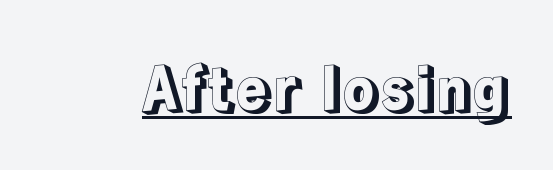
Is this a fixed-width face? No — the glyphs have proportional, varying widths. The words here are underlined. Standard letterfit; no display-style spreading of the glyphs. If you drew a line through each stem, it would be perfectly vertical.
